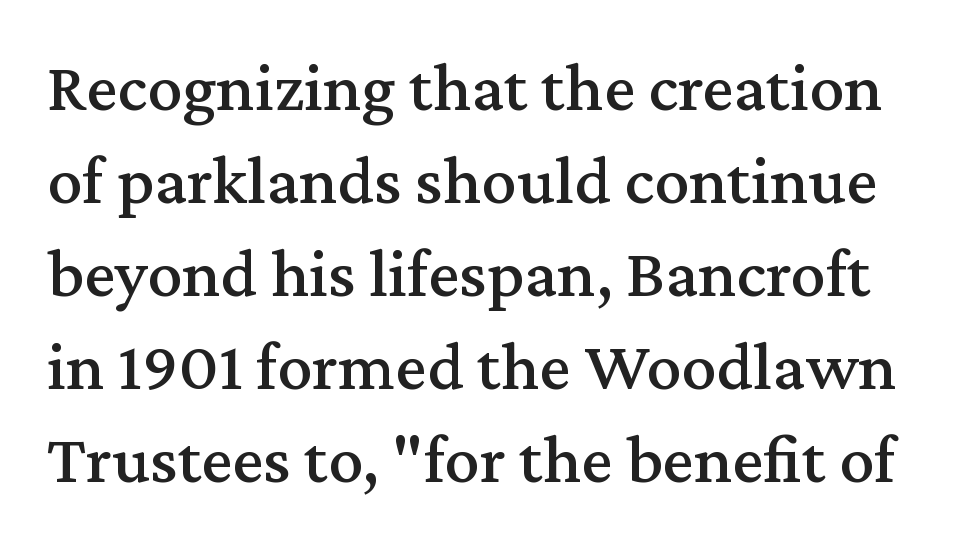
The image shows 70 px serif type, upright; set normal line spacing (1.33x), normal letter spacing, not underlined; medium stroke contrast and a medium x-height.
